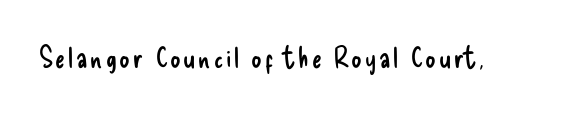
Note: no serifs on the glyphs. You could not count columns in this text — the font is proportionally spaced. Check under the words: just untouched page. Ink coverage per letter is moderate at most. Every stem runs plumb, perpendicular to the baseline.
